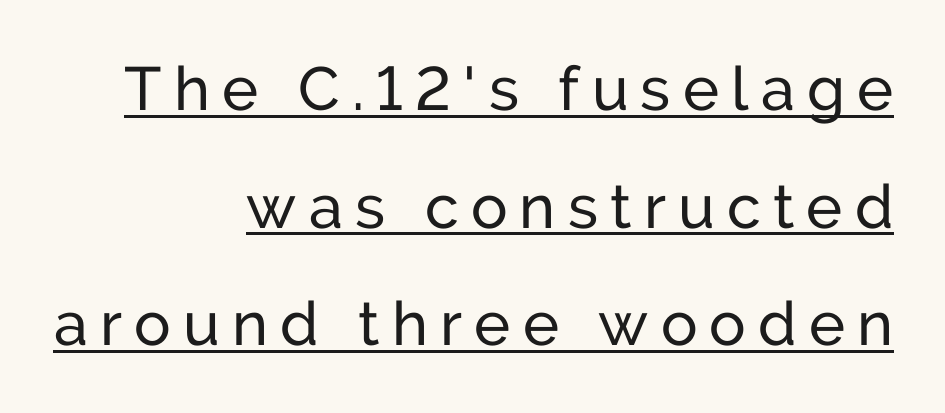
{"serif": "no", "italic": "no", "bold": "no", "weight": "regular", "width": "normal", "stroke_contrast": "low", "x_height": "medium", "monospaced": "no", "underline": "yes", "align": "right", "line_spacing": "loose", "line_spacing_ratio": 1.93, "letter_spacing": "wide", "letter_spacing_em": 0.2, "glyph_px": 61}
